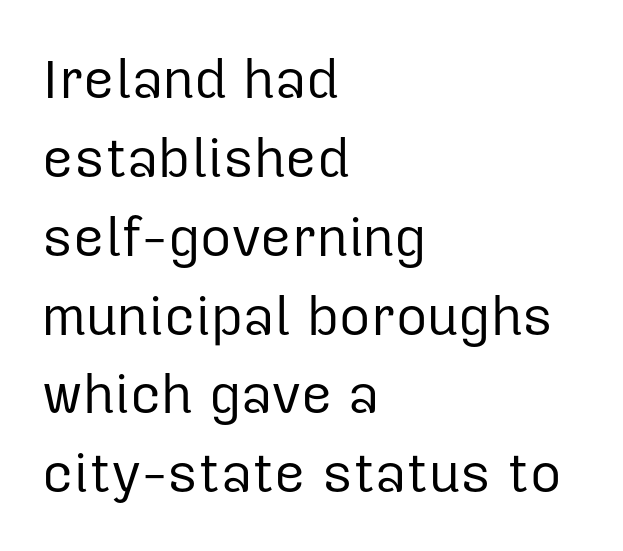
{"serif": "no", "italic": "no", "bold": "no", "weight": "regular", "width": "normal", "stroke_contrast": "low", "x_height": "medium", "monospaced": "no", "underline": "no", "align": "left", "line_spacing": "normal", "line_spacing_ratio": 1.46, "letter_spacing": "normal", "letter_spacing_em": 0.0, "glyph_px": 54}
